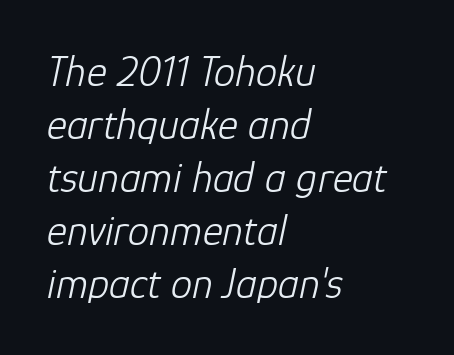
{"italic": "yes", "lean": "right", "slant_degrees": 12, "bold": "no", "weight": "light", "width": "normal", "stroke_contrast": "low", "x_height": "medium", "monospaced": "no", "underline": "no", "align": "left", "line_spacing_ratio": 1.23, "letter_spacing": "normal", "letter_spacing_em": 0.0, "glyph_px": 43}
